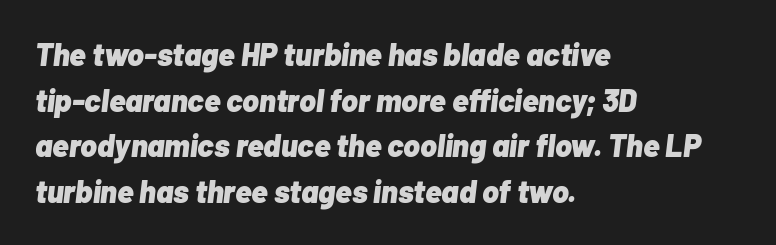
Q: Is the text bold? A: Yes.
Q: Is the text italic (slanted)? A: Yes, it leans right by about 7 degrees.
Q: Is the text underlined? A: No.
Q: How is the paragraph aligned? A: Left-aligned.
Q: Is the spacing between letters normal or unusually wide? A: Normal.
Q: Is the spacing between lines tight, normal or loose? A: Normal.
Q: Width (condensed, normal, or wide)? A: Normal.
Q: Stroke contrast? A: Low.
Q: x-height? A: Medium.
Q: Monospaced? A: No.
